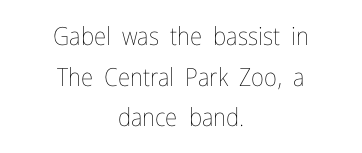
The image shows 25 px text type, upright; set centered, normal line spacing (1.63x), normal letter spacing, not underlined.
